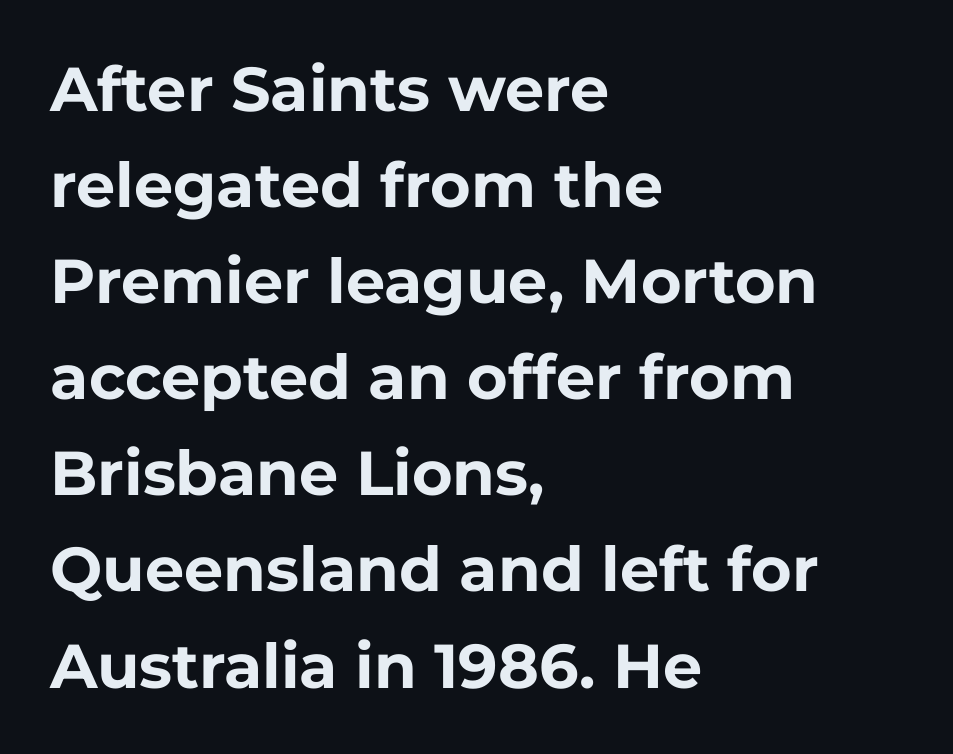
{"serif": "no", "italic": "no", "bold": "yes", "weight": "bold", "width": "normal", "stroke_contrast": "low", "x_height": "medium", "monospaced": "no", "underline": "no", "align": "left", "line_spacing": "normal", "line_spacing_ratio": 1.55, "letter_spacing": "normal", "letter_spacing_em": 0.0, "glyph_px": 62}
